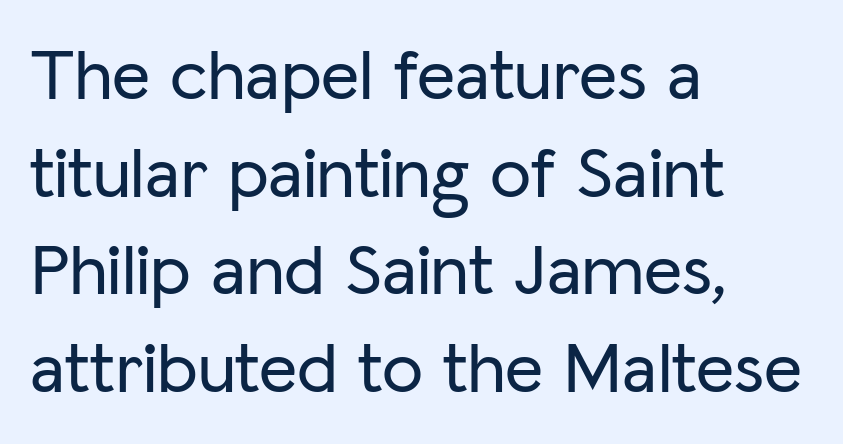
Alignment: flush left. Rows of type keep a routine distance in the vertical direction. The passage shown is typed in a proportional face where columns would drift. Font category for this specimen: sans-serif.
